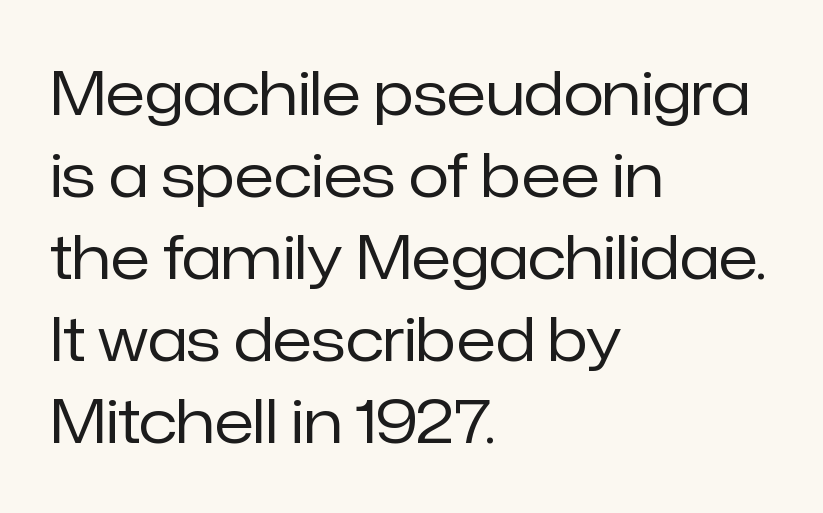
The image shows 59 px regular-weight sans-serif type, upright; set left-aligned, normal line spacing (1.39x), normal letter spacing, not underlined; low stroke contrast and a medium x-height.
